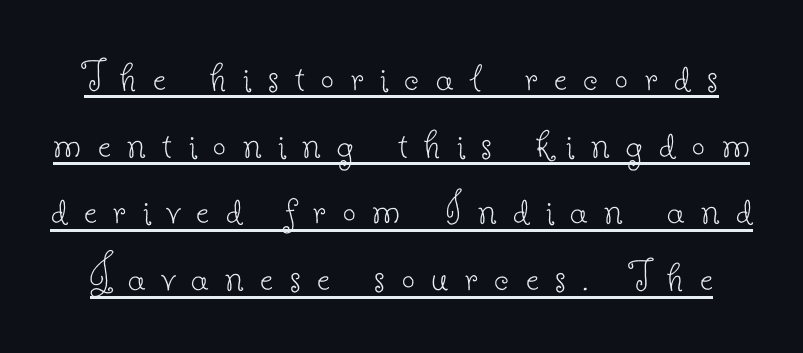
{"serif": "yes", "italic": "no", "bold": "no", "weight": "thin", "width": "normal", "stroke_contrast": "low", "x_height": "small", "monospaced": "no", "underline": "yes", "line_spacing": "normal", "line_spacing_ratio": 1.45, "letter_spacing": "wide", "letter_spacing_em": 0.36, "glyph_px": 46}
